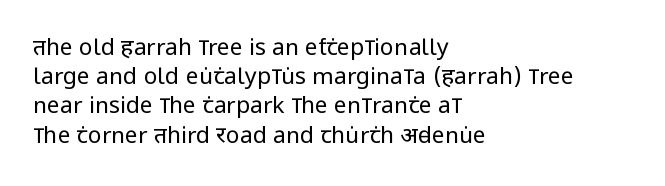
Q: Is the text bold? A: No.
Q: Is the text italic (slanted)? A: No, it is upright.
Q: Is the text underlined? A: No.
Q: How is the paragraph aligned? A: Left-aligned.
Q: Is the spacing between letters normal or unusually wide? A: Normal.
Q: Is the spacing between lines tight, normal or loose? A: Normal.
